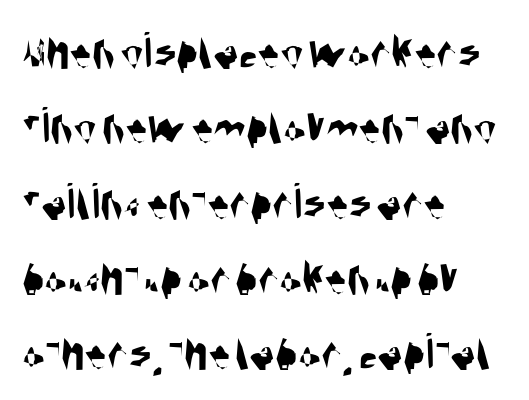
Q: Is the typeface a serif or a sans-serif typeface? A: Sans-serif.
Q: Is the text underlined? A: No.
Q: How is the paragraph aligned? A: Left-aligned.
Q: Is the spacing between letters normal or unusually wide? A: Normal.
Q: Is the spacing between lines tight, normal or loose? A: Normal.
Q: Width (condensed, normal, or wide)? A: Condensed.
Q: Stroke contrast? A: Medium.
Q: x-height? A: Large.
Q: Monospaced? A: No.
